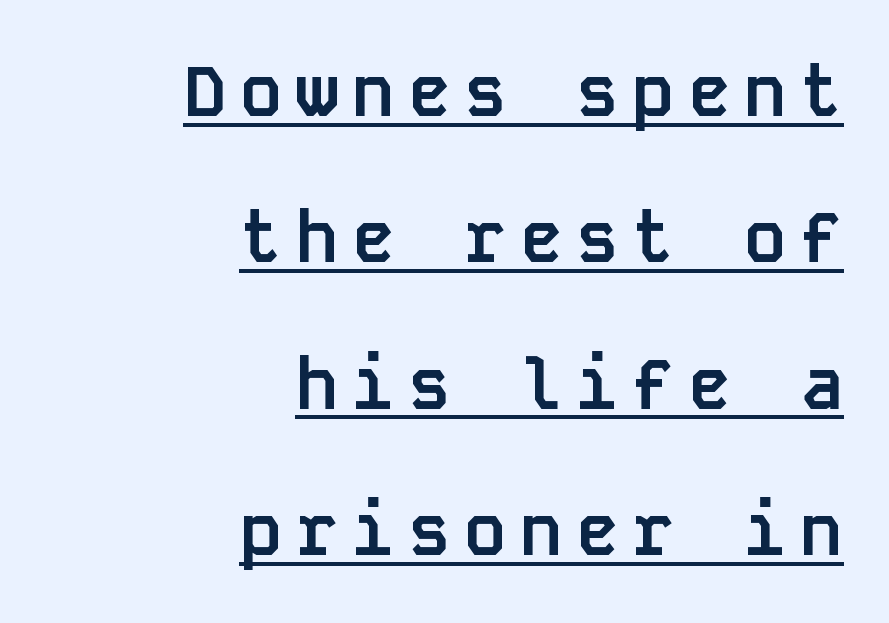
Q: Is the text bold? A: Yes.
Q: Is the text italic (slanted)? A: No, it is upright.
Q: Is the typeface a serif or a sans-serif typeface? A: Sans-serif.
Q: Is the text underlined? A: Yes.
Q: How is the paragraph aligned? A: Right-aligned.
Q: Is the spacing between lines tight, normal or loose? A: Loose.
Q: Width (condensed, normal, or wide)? A: Normal.
Q: Stroke contrast? A: Low.
Q: x-height? A: Large.
Q: Monospaced? A: Yes.
